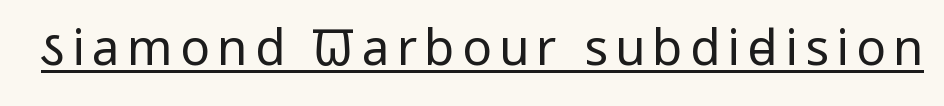
In designer terms, the underline attribute is active on this setting. This reads as an unemphasized weight, regular at the heaviest. The axis of the letterforms is exactly vertical. Varying glyph widths throughout — classic text-font behaviour. Are there feet on the stems? There aren't — it's a sans.
